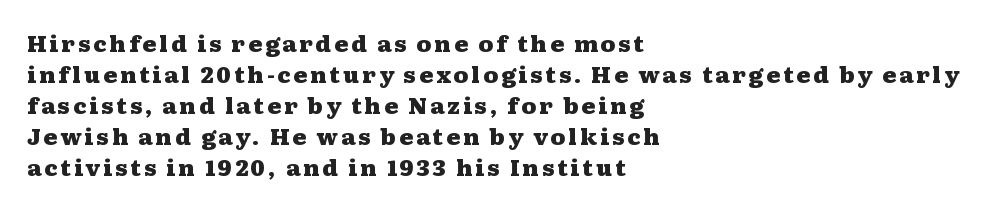
Leftover space on each line is placed entirely after the last word. The rendering uses a moderate line-height, typical for paragraphs. The area under the type is left untouched. Every letter is thick-stroked: bold, no question.
